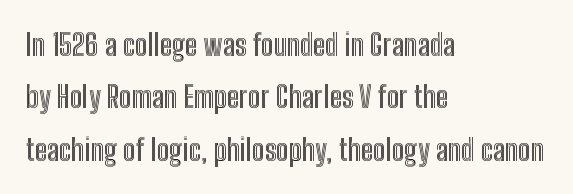
{"italic": "no", "width": "condensed", "x_height": "medium", "monospaced": "no", "underline": "no", "align": "left", "line_spacing_ratio": 1.75, "letter_spacing": "normal", "letter_spacing_em": 0.0, "glyph_px": 30}
